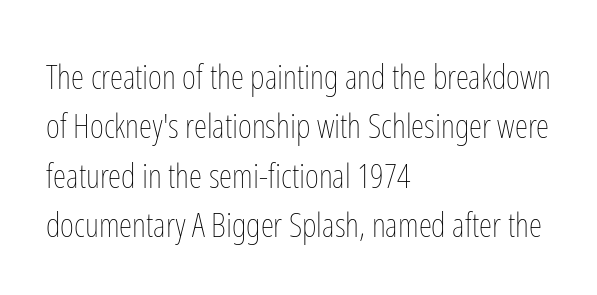
The image shows 34 px thin, condensed type, upright; set left-aligned, normal line spacing (1.45x), normal letter spacing, not underlined; low stroke contrast and a medium x-height.
